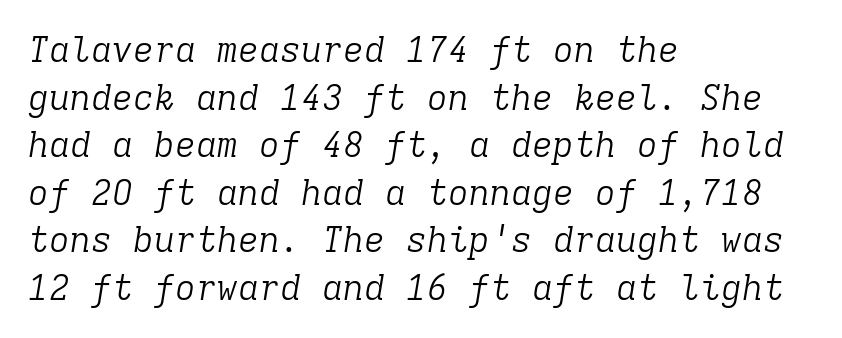
{"serif": "yes", "italic": "yes", "lean": "right", "slant_degrees": 9, "bold": "no", "weight": "light", "width": "normal", "stroke_contrast": "low", "x_height": "medium", "monospaced": "yes", "underline": "no", "align": "left", "line_spacing": "normal", "line_spacing_ratio": 1.36, "letter_spacing": "normal", "letter_spacing_em": 0.0, "glyph_px": 35}
